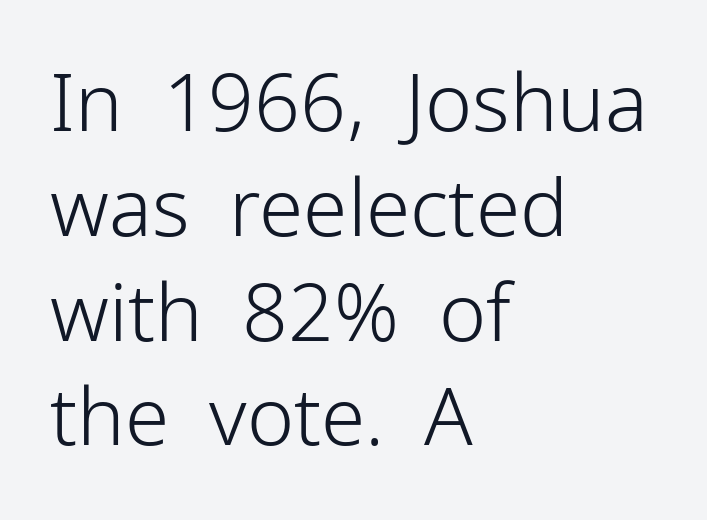
Caption: standard tracking, unaltered. The zone under the glyphs is completely vacant. Baseline-to-baseline distance is the conventional proportion of letter height. Is the type heavy? It reads as light-to-regular instead. The face used here is proportionally spaced, like ordinary book or web type.
